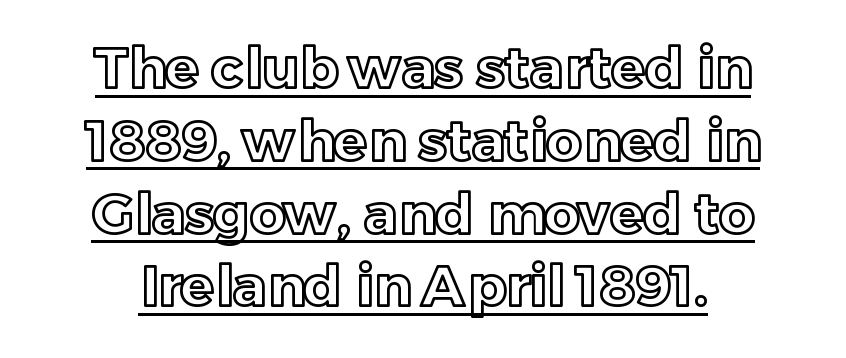
{"italic": "no", "width": "normal", "x_height": "medium", "monospaced": "no", "underline": "yes", "align": "center", "line_spacing": "normal", "line_spacing_ratio": 1.3, "letter_spacing": "normal", "letter_spacing_em": 0.0, "glyph_px": 56}
